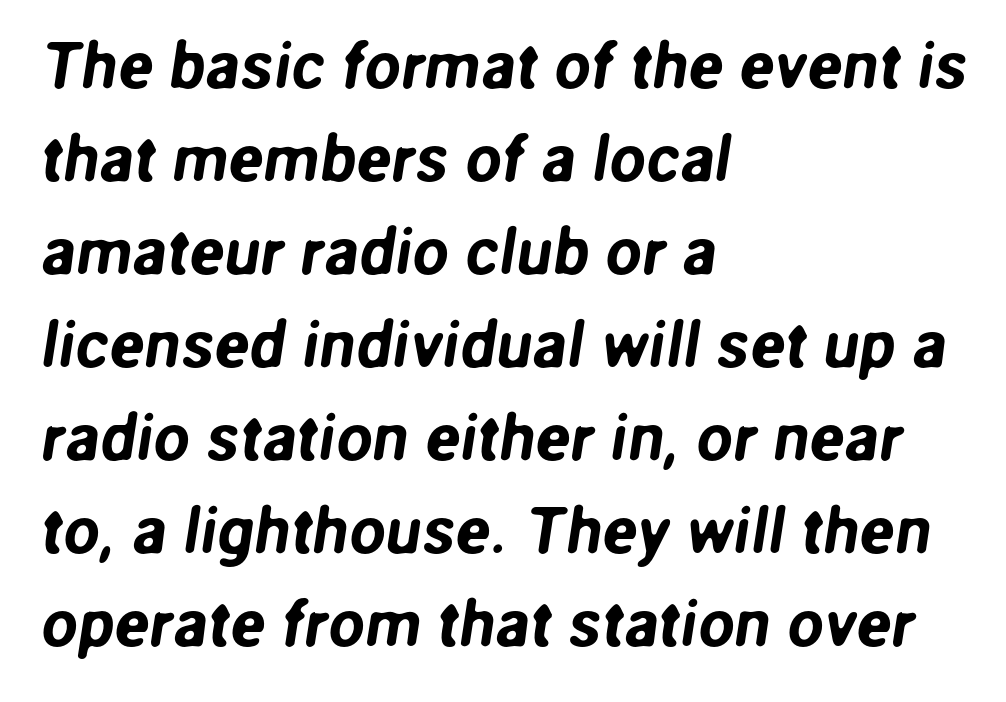
Q: Is the typeface a serif or a sans-serif typeface? A: Sans-serif.
Q: Is the text underlined? A: No.
Q: How is the paragraph aligned? A: Left-aligned.
Q: Is the spacing between letters normal or unusually wide? A: Normal.
Q: Is the spacing between lines tight, normal or loose? A: Normal.
Q: Width (condensed, normal, or wide)? A: Normal.
Q: Stroke contrast? A: Low.
Q: x-height? A: Medium.
Q: Monospaced? A: No.
